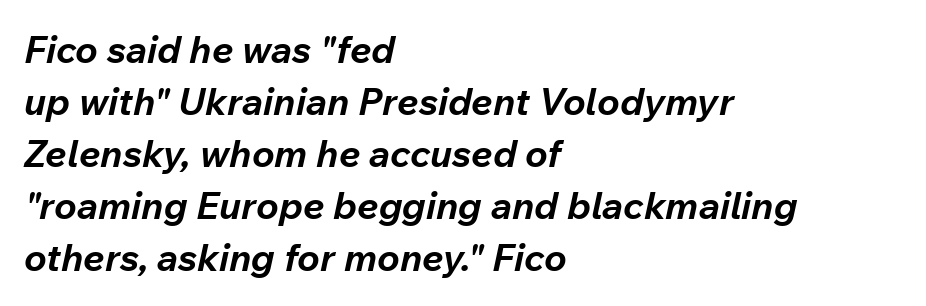
Q: Is the text bold? A: Yes.
Q: Is the text italic (slanted)? A: Yes, it leans right by about 12 degrees.
Q: Is the text underlined? A: No.
Q: How is the paragraph aligned? A: Left-aligned.
Q: Is the spacing between letters normal or unusually wide? A: Normal.
Q: Is the spacing between lines tight, normal or loose? A: Normal.
Q: Width (condensed, normal, or wide)? A: Normal.
Q: Stroke contrast? A: Low.
Q: x-height? A: Medium.
Q: Monospaced? A: No.
